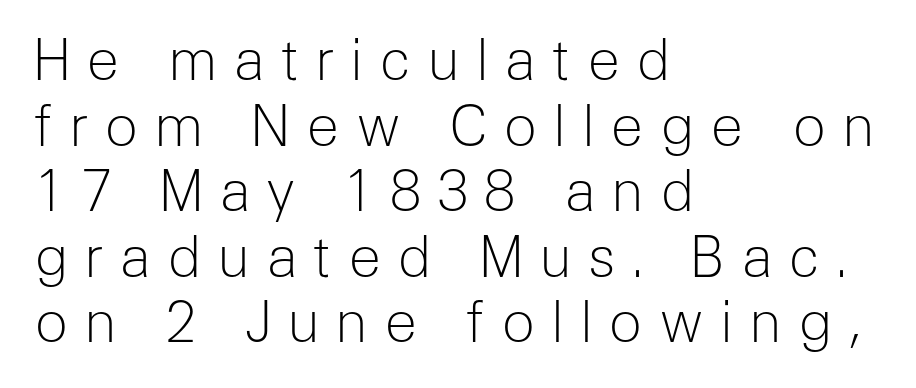
Students, note that the glyphs here are deliberately spaced far apart. Descender tails drop into unmarked territory. The letters stand straight up with perfectly vertical stems. Proportional: the letters do not fall into vertical columns.
